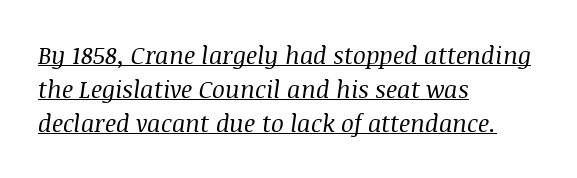
Letter spacing: default. Students, observe the line beneath the letters — that is underlining. Compared with ordinary roman type, these characters are visibly tilted. The block of text has a typical density, with ordinary space between rows.
